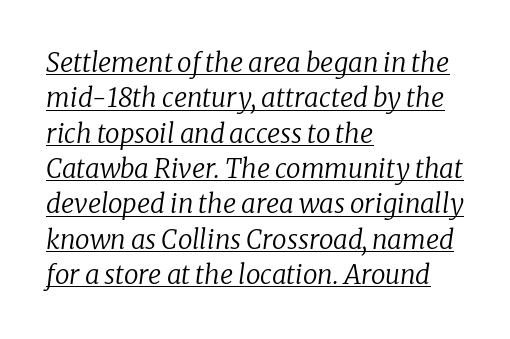
{"italic": "yes", "lean": "right", "slant_degrees": 8, "bold": "no", "underline": "yes", "align": "left", "line_spacing": "normal", "line_spacing_ratio": 1.36, "letter_spacing": "normal", "letter_spacing_em": 0.0, "glyph_px": 26}
